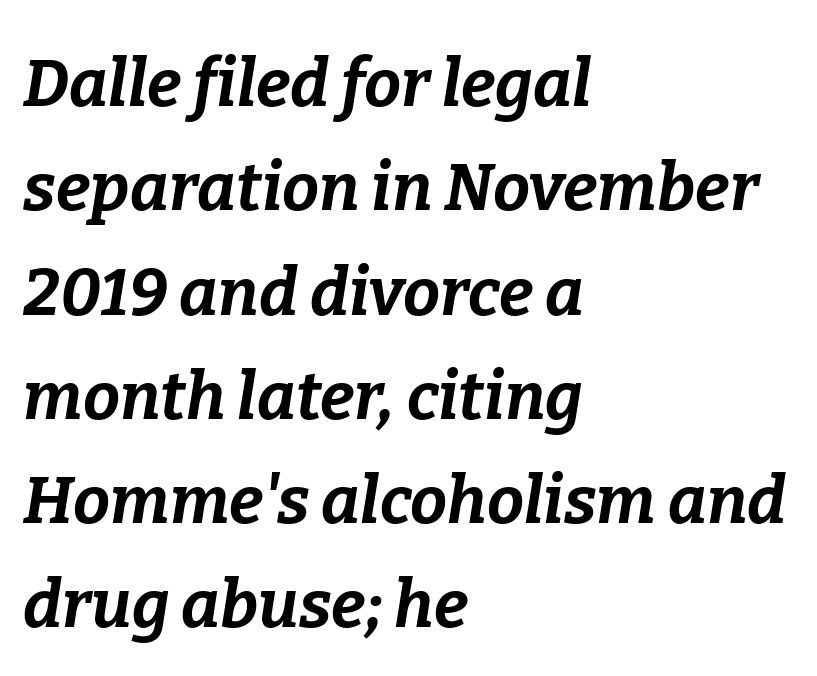
The image shows 66 px bold type, italic (leaning right); set left-aligned, normal line spacing (1.58x), normal letter spacing, not underlined; low stroke contrast and a medium x-height.
